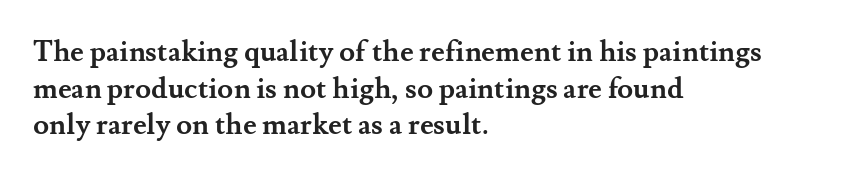
{"serif": "yes", "italic": "no", "bold": "yes", "weight": "semibold", "width": "normal", "stroke_contrast": "medium", "x_height": "small", "monospaced": "no", "underline": "no", "align": "left", "line_spacing": "normal", "line_spacing_ratio": 1.26, "letter_spacing": "normal", "letter_spacing_em": 0.0, "glyph_px": 29}
